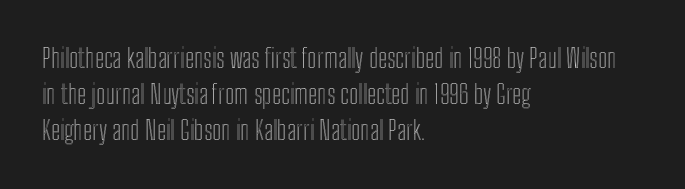
The image shows 26 px text type, upright; set left-aligned, normal line spacing (1.39x), normal letter spacing, not underlined.
